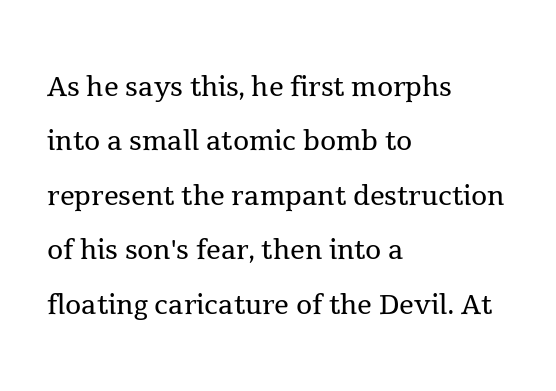
The image shows 37 px regular-weight serif type, upright; set left-aligned, normal line spacing (1.47x), normal letter spacing, not underlined; a medium x-height.
